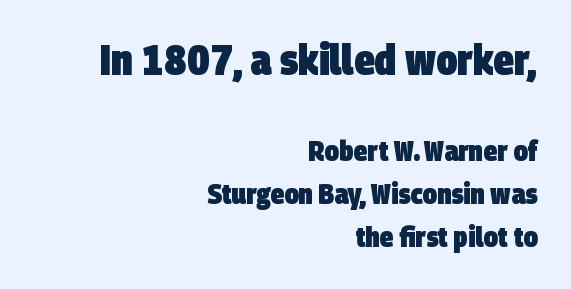
{"serif": "no", "bold": "yes", "weight": "heavy", "width": "condensed", "stroke_contrast": "low", "x_height": "large", "monospaced": "no", "underline": "no", "align": "right", "line_spacing": "normal", "line_spacing_ratio": 1.55, "letter_spacing": "normal", "letter_spacing_em": 0.0, "larger_block": "first", "size_ratio": 1.5, "glyph_px": 42}
